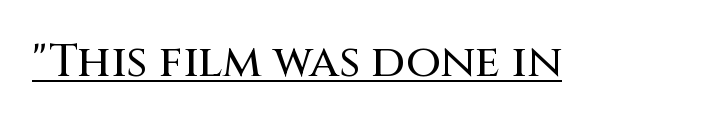
The image shows 45 px sans-serif type, upright; set normal letter spacing, underlined; medium stroke contrast and a large x-height.
